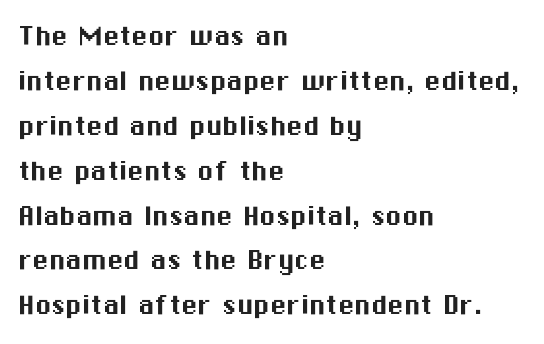
Q: Is the text italic (slanted)? A: No, it is upright.
Q: Is the typeface a serif or a sans-serif typeface? A: Sans-serif.
Q: Is the text underlined? A: No.
Q: How is the paragraph aligned? A: Left-aligned.
Q: Is the spacing between letters normal or unusually wide? A: Normal.
Q: Is the spacing between lines tight, normal or loose? A: Normal.
Q: Width (condensed, normal, or wide)? A: Normal.
Q: Stroke contrast? A: Medium.
Q: x-height? A: Medium.
Q: Monospaced? A: No.
